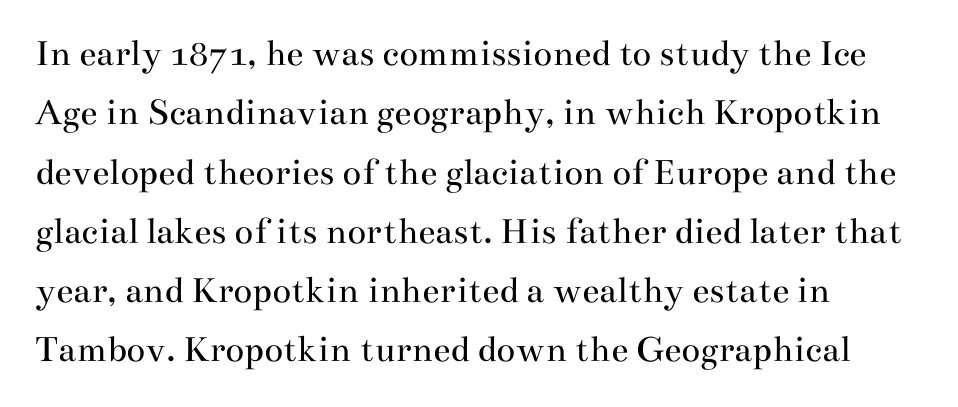
The image shows 39 px regular-weight, wide serif type, upright; set left-aligned, normal line spacing (1.52x), normal letter spacing, not underlined; medium stroke contrast and a small x-height.
